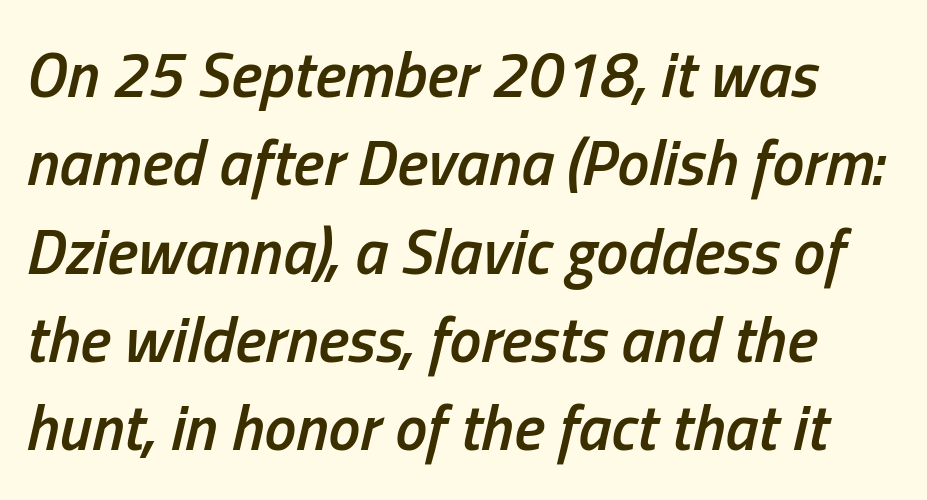
The rendering applies a slant to the glyphs. Moderately thickened strokes mark this as semibold type. Reading down the column, the eye jumps a familiar distance to each next line. Which margin do the lines hug? The left one — the right edge is uneven. The horizontal fit of the characters is conventional and even.
